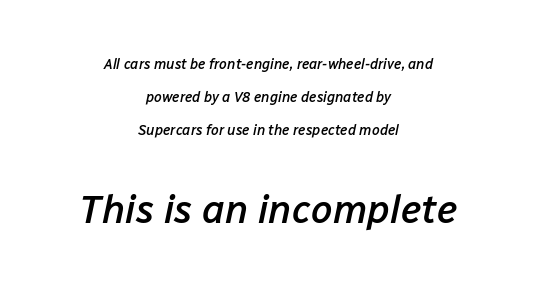
The image shows 39 px semibold type, italic (leaning right); set centered, loose line spacing (2.37x), normal letter spacing, not underlined; the second (bottom) block is 2.79x larger; low stroke contrast and a medium x-height.
